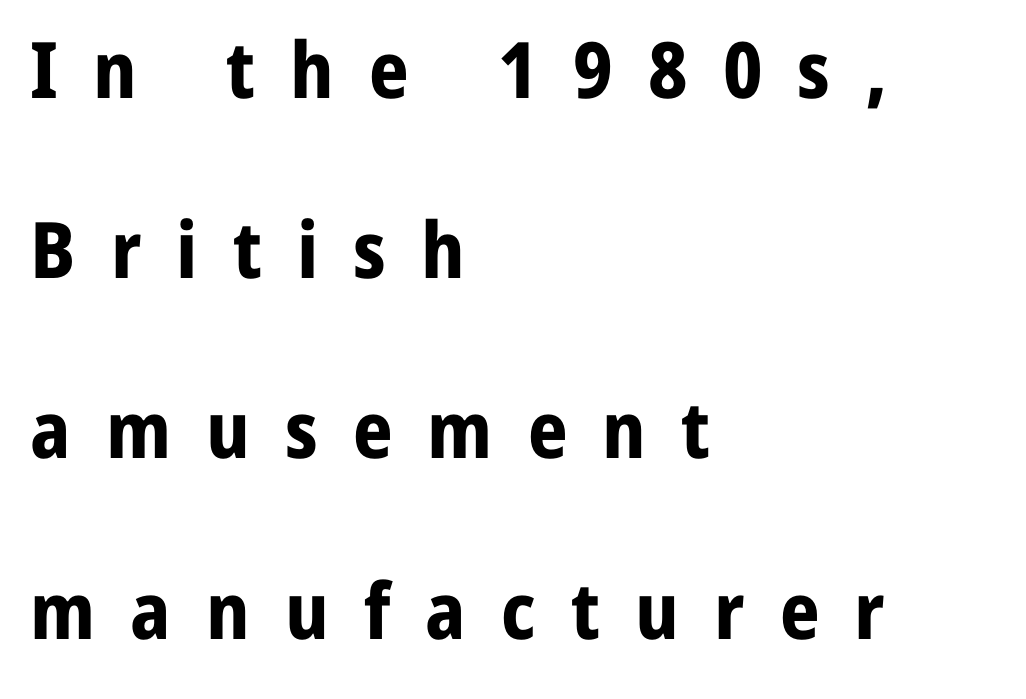
The image shows 78 px bold sans-serif type, upright; set left-aligned, loose line spacing (2.31x), unusually wide letter spacing (+0.45 em), not underlined; low stroke contrast and a medium x-height.
